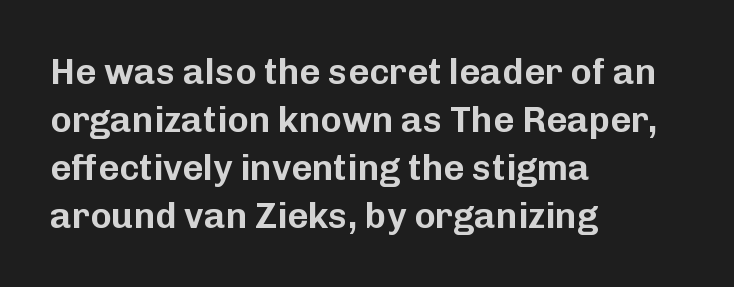
Just letters on the line, the space beneath them empty. This is roman type, the default non-slanted kind. Looks like regular typesetting: each glyph gets only the width it needs. Short note: letters normally spaced. This sample is left-justified, so line endings fall wherever the words run out. Vertical spacing — default.
